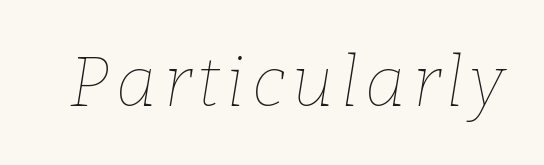
A typesetter would call this proportional, since set widths differ per character. It's the slanting kind of type. The space directly below the letters is spotless. On a weight scale, this lands at 450 or below.
